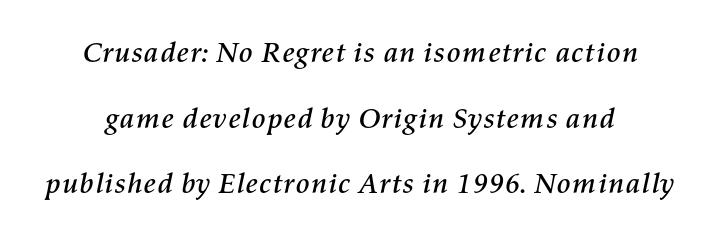
{"italic": "yes", "lean": "right", "slant_degrees": 11, "width": "normal", "stroke_contrast": "medium", "x_height": "medium", "monospaced": "no", "underline": "no", "line_spacing": "loose", "line_spacing_ratio": 2.26, "letter_spacing": "normal", "letter_spacing_em": 0.0, "glyph_px": 29}
